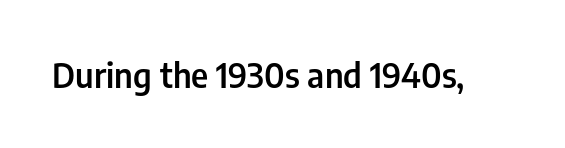
{"serif": "no", "italic": "no", "bold": "semi", "weight": "semibold", "width": "condensed", "stroke_contrast": "low", "x_height": "medium", "monospaced": "no", "underline": "no", "letter_spacing": "normal", "letter_spacing_em": 0.0, "glyph_px": 34}
